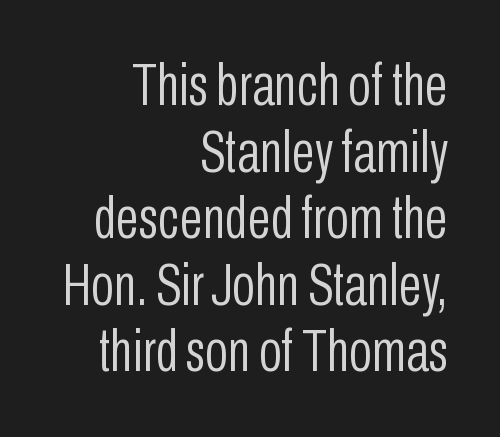
The image shows 60 px light, condensed sans-serif type, upright; set right-aligned, tight line spacing (1.11x), normal letter spacing, not underlined; low stroke contrast and a medium x-height.
